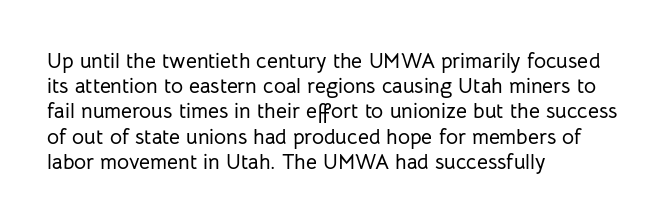
The image shows 21 px text type, upright; set left-aligned, line spacing 1.2x, normal letter spacing, not underlined.
